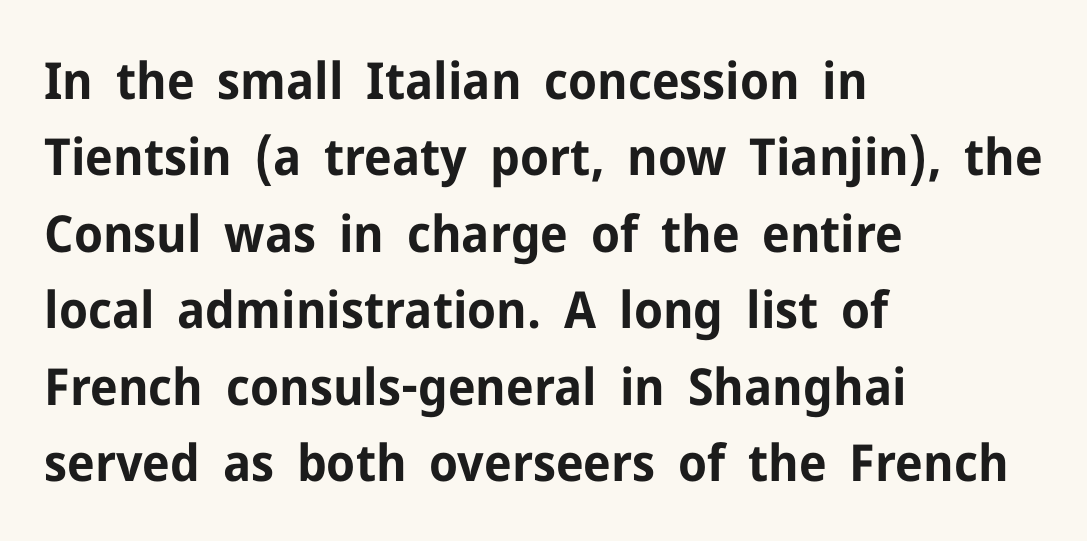
{"serif": "no", "italic": "no", "bold": "yes", "weight": "bold", "width": "normal", "stroke_contrast": "low", "x_height": "medium", "monospaced": "no", "underline": "no", "align": "left", "line_spacing": "normal", "line_spacing_ratio": 1.5, "letter_spacing": "normal", "letter_spacing_em": 0.0, "glyph_px": 51}
